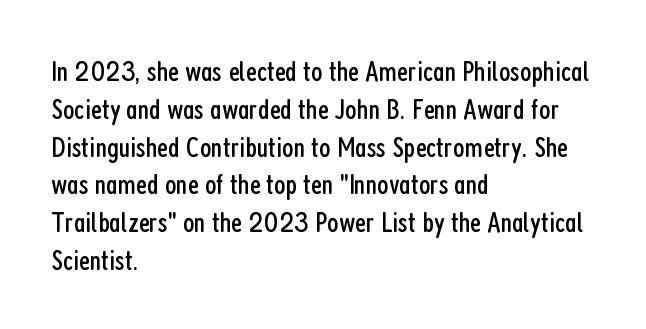
Q: Is the text bold? A: No.
Q: Is the text italic (slanted)? A: No, it is upright.
Q: Is the typeface a serif or a sans-serif typeface? A: Sans-serif.
Q: Is the text underlined? A: No.
Q: How is the paragraph aligned? A: Left-aligned.
Q: Is the spacing between letters normal or unusually wide? A: Normal.
Q: Is the spacing between lines tight, normal or loose? A: Normal.
Q: Width (condensed, normal, or wide)? A: Condensed.
Q: Stroke contrast? A: Low.
Q: x-height? A: Medium.
Q: Monospaced? A: No.
